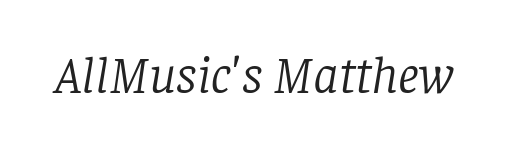
The image shows 53 px light serif type, italic (leaning right); set normal letter spacing, not underlined; low stroke contrast and a large x-height.
